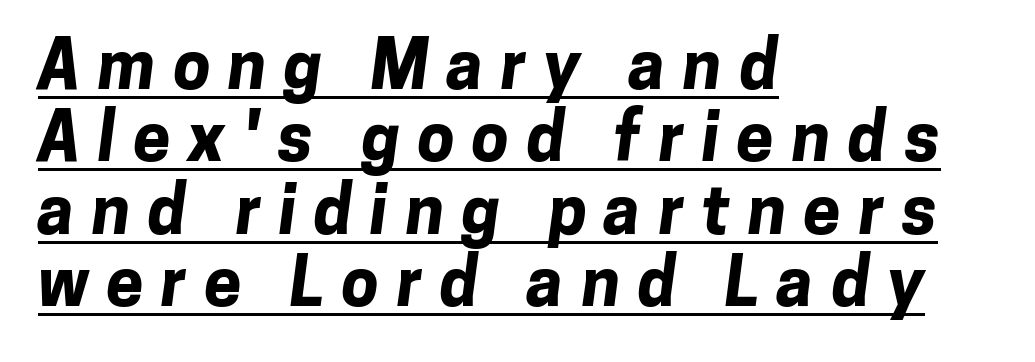
{"serif": "no", "bold": "yes", "weight": "bold", "width": "normal", "stroke_contrast": "low", "x_height": "medium", "monospaced": "no", "underline": "yes", "align": "left", "line_spacing": "tight", "line_spacing_ratio": 1.08, "letter_spacing": "wide", "letter_spacing_em": 0.26, "glyph_px": 67}
